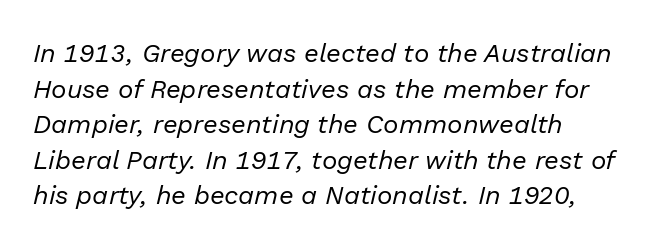
{"italic": "yes", "lean": "right", "slant_degrees": 13, "bold": "no", "underline": "no", "line_spacing": "normal", "line_spacing_ratio": 1.37, "letter_spacing": "normal", "letter_spacing_em": 0.0, "glyph_px": 26}
